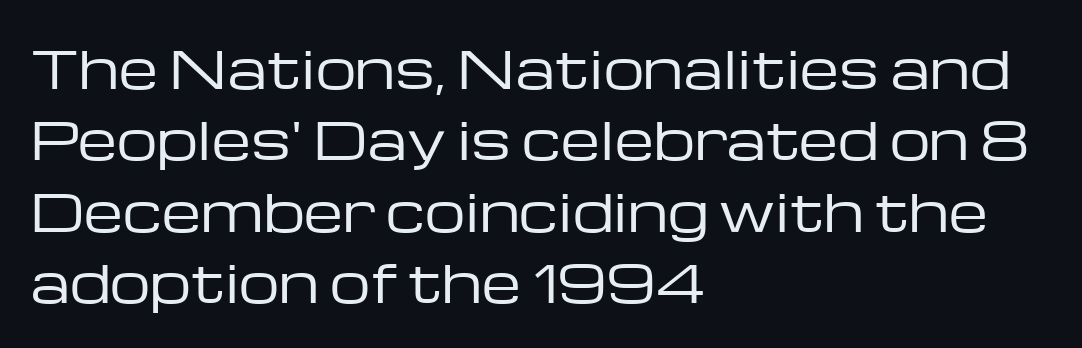
The typeface chosen for these lines omits serifs. Caption: face not bold, strokes unweighted. Italic: no, the glyphs are upright roman. This rendering uses left alignment, leaving the right contour irregular.
